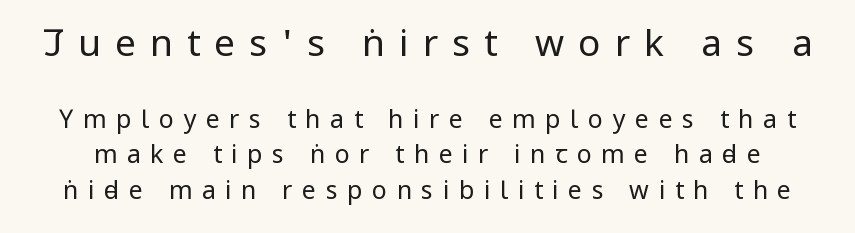
You get the large type first, then a drop to smaller type. The glyphs are unaccompanied by any horizontal stroke below them. Heaviness? Minimal to ordinary, like unemphasized prose. In terms of letterform style, serifs are entirely absent.
